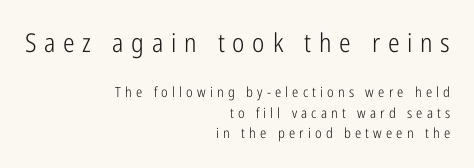
The image shows 26 px text type, upright; set right-aligned, normal line spacing (1.45x), unusually wide letter spacing (+0.3 em), not underlined; the first (top) block is 1.86x larger.
